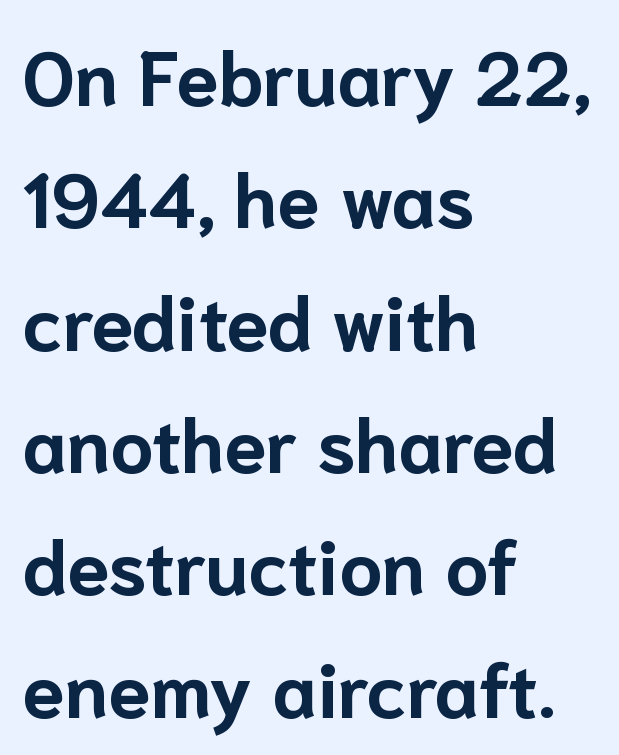
Here the glyphs are tracked normally, forming tight word shapes. Each glyph is drawn with heavy, bold strokes. Do the characters align in a grid? No, the font is proportional. Posture: vertical. The ragged edge is on the right, which tells us the setting is flush left. Decoration check: the copy has no underline.
